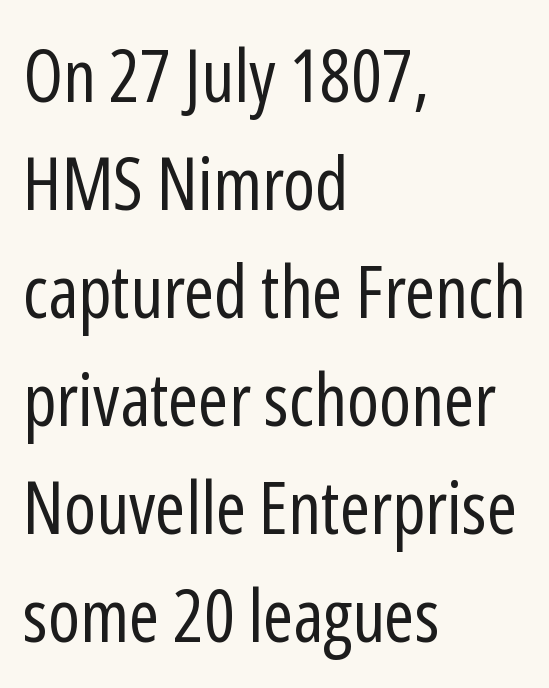
Q: Is the text bold? A: No.
Q: Is the text italic (slanted)? A: No, it is upright.
Q: Is the typeface a serif or a sans-serif typeface? A: Sans-serif.
Q: Is the text underlined? A: No.
Q: How is the paragraph aligned? A: Left-aligned.
Q: Is the spacing between letters normal or unusually wide? A: Normal.
Q: Is the spacing between lines tight, normal or loose? A: Normal.
Q: Width (condensed, normal, or wide)? A: Condensed.
Q: Stroke contrast? A: Low.
Q: x-height? A: Medium.
Q: Monospaced? A: No.
